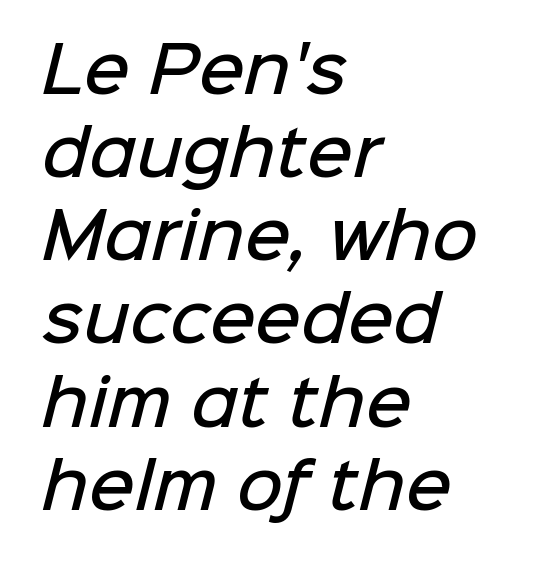
Q: Is the text bold? A: Semi-bold.
Q: Is the typeface a serif or a sans-serif typeface? A: Sans-serif.
Q: Is the text underlined? A: No.
Q: How is the paragraph aligned? A: Left-aligned.
Q: Is the spacing between letters normal or unusually wide? A: Normal.
Q: Is the spacing between lines tight, normal or loose? A: Normal.
Q: Width (condensed, normal, or wide)? A: Normal.
Q: Stroke contrast? A: Low.
Q: x-height? A: Medium.
Q: Monospaced? A: No.
